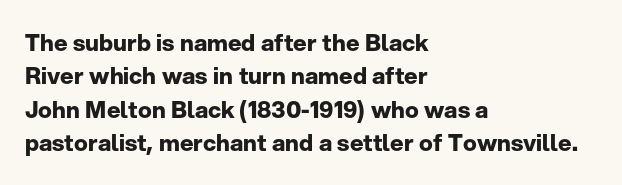
{"italic": "no", "bold": "yes", "underline": "no", "align": "left", "line_spacing": "normal", "line_spacing_ratio": 1.45, "letter_spacing": "normal", "letter_spacing_em": 0.0, "glyph_px": 23}
